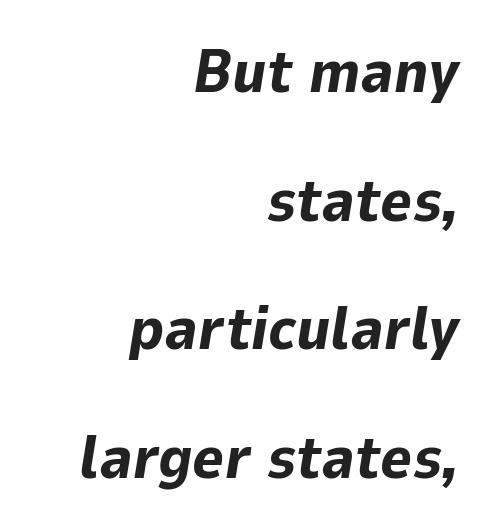
{"italic": "yes", "lean": "right", "slant_degrees": 9, "bold": "yes", "weight": "bold", "width": "normal", "stroke_contrast": "low", "x_height": "medium", "monospaced": "no", "underline": "no", "align": "right", "line_spacing": "loose", "line_spacing_ratio": 2.11, "letter_spacing": "normal", "letter_spacing_em": 0.0, "glyph_px": 61}
